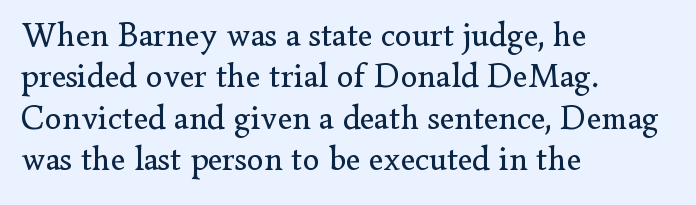
{"serif": "yes", "italic": "no", "bold": "no", "weight": "regular", "width": "normal", "stroke_contrast": "low", "x_height": "small", "monospaced": "no", "underline": "no", "align": "left", "line_spacing_ratio": 1.22, "letter_spacing": "normal", "letter_spacing_em": 0.0, "glyph_px": 34}
